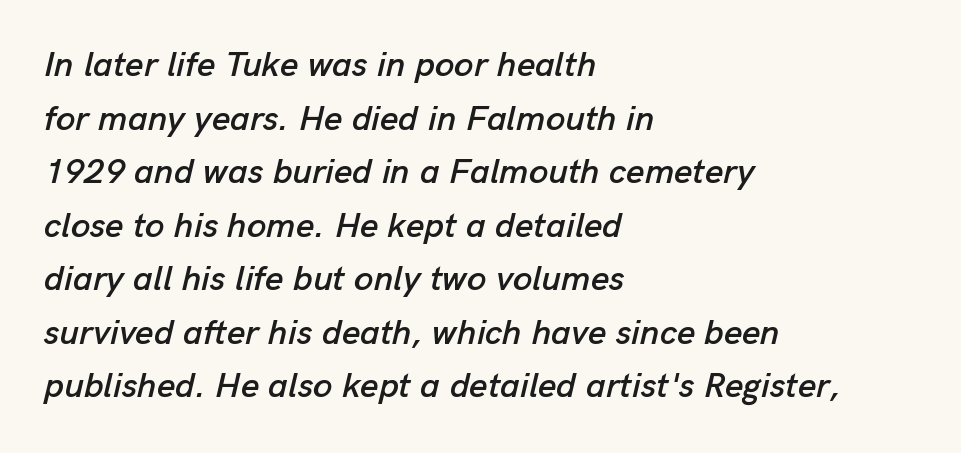
This sample is left-justified, so line endings fall wherever the words run out. Looks like regular typesetting: each glyph gets only the width it needs. The string is rendered with underlining switched off. Glyph-to-glyph distance matches everyday printed text. Horizontal bands of white between lines are of average thickness.
